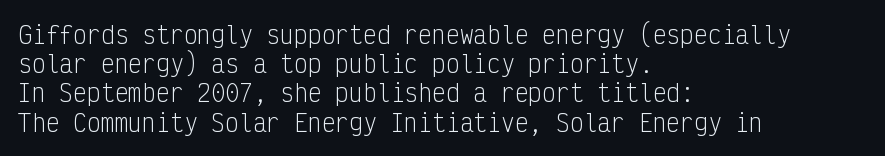
Q: Is the text bold? A: No.
Q: Is the text italic (slanted)? A: No, it is upright.
Q: Is the text underlined? A: No.
Q: How is the paragraph aligned? A: Left-aligned.
Q: Is the spacing between letters normal or unusually wide? A: Normal.
Q: Is the spacing between lines tight, normal or loose? A: Normal.
